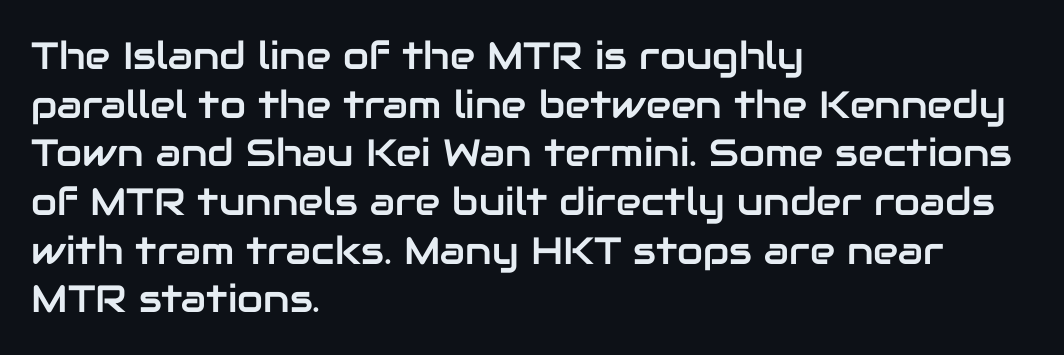
{"serif": "no", "italic": "no", "width": "normal", "stroke_contrast": "low", "x_height": "medium", "monospaced": "no", "underline": "no", "align": "left", "line_spacing": "normal", "line_spacing_ratio": 1.28, "letter_spacing": "normal", "letter_spacing_em": 0.0, "glyph_px": 38}
